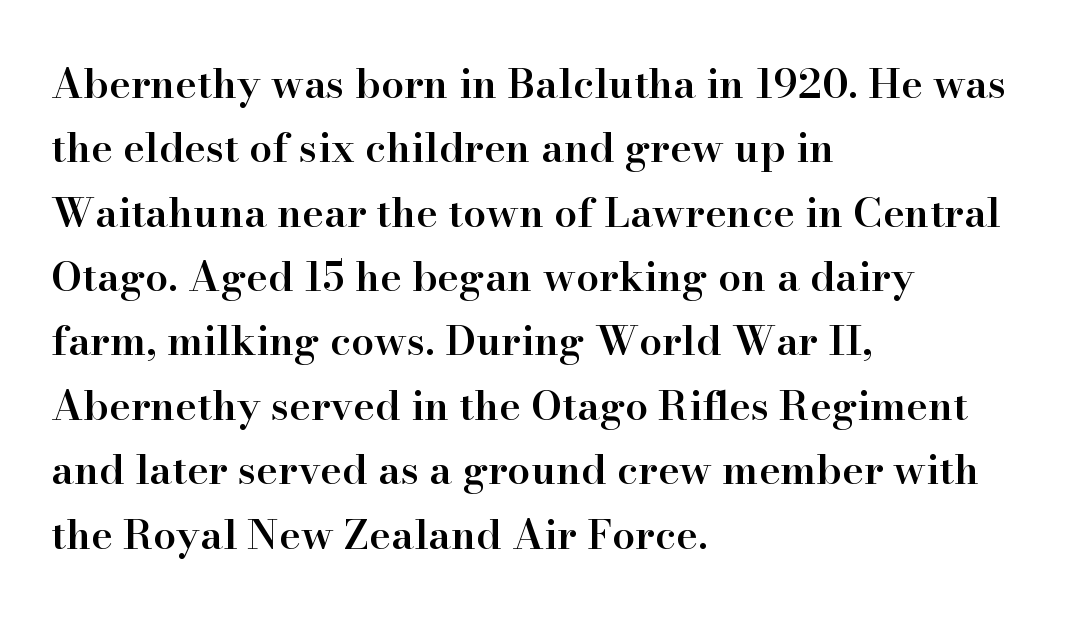
{"serif": "yes", "italic": "no", "bold": "semi", "weight": "semibold", "width": "normal", "stroke_contrast": "high", "x_height": "small", "monospaced": "no", "underline": "no", "align": "left", "line_spacing": "normal", "line_spacing_ratio": 1.57, "letter_spacing": "normal", "letter_spacing_em": 0.0, "glyph_px": 41}
